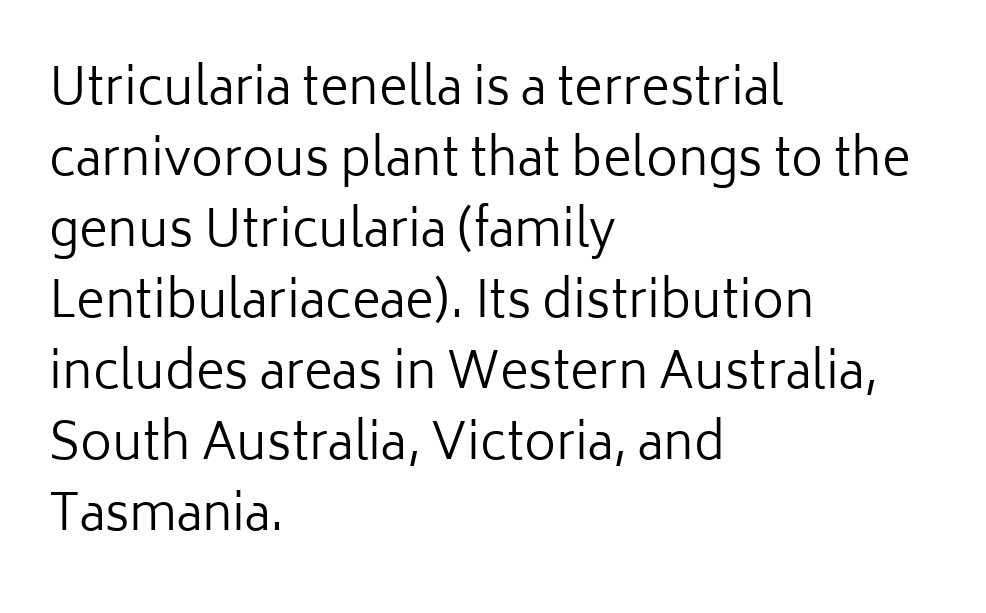
Students, observe: this is what conventionally led text looks like. Default kerning and tracking; the words read as compact shapes. A student would call this left alignment; a typographer would say flush left, rag right. Notice how the stems are strictly vertical — no italics here.
